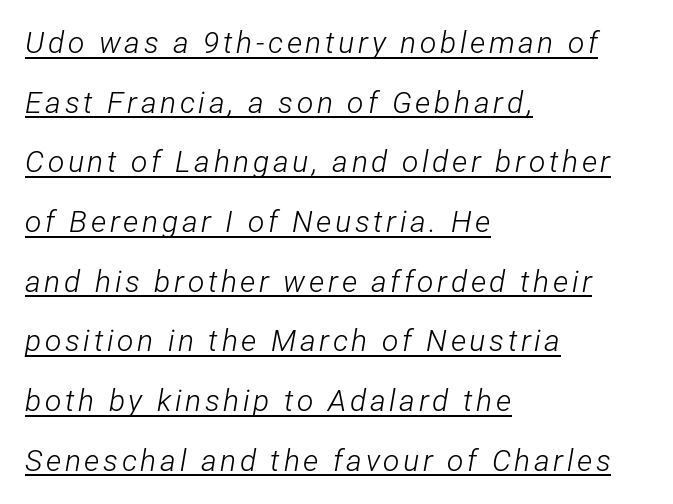
The image shows 30 px light, condensed type, italic (leaning right); set left-aligned, loose line spacing (1.99x), underlined; low stroke contrast and a medium x-height.
